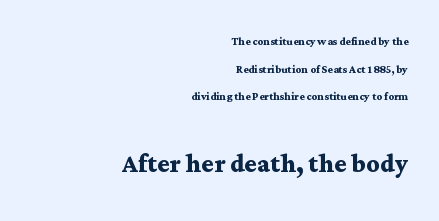
Q: Is the text bold? A: Yes.
Q: Is the text italic (slanted)? A: No, it is upright.
Q: Is the typeface a serif or a sans-serif typeface? A: Serif.
Q: Is the text underlined? A: No.
Q: How is the paragraph aligned? A: Right-aligned.
Q: Is the spacing between letters normal or unusually wide? A: Normal.
Q: Is the spacing between lines tight, normal or loose? A: Loose.
Q: Which block of text is set in a larger size, the first (top) or the second (bottom)? A: The second (bottom) one.
Q: Width (condensed, normal, or wide)? A: Wide.
Q: Stroke contrast? A: Medium.
Q: x-height? A: Medium.
Q: Monospaced? A: No.
